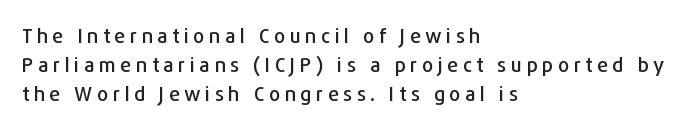
Q: Is the text italic (slanted)? A: No, it is upright.
Q: Is the text underlined? A: No.
Q: How is the paragraph aligned? A: Left-aligned.
Q: Is the spacing between letters normal or unusually wide? A: Unusually wide.
Q: Is the spacing between lines tight, normal or loose? A: Normal.
